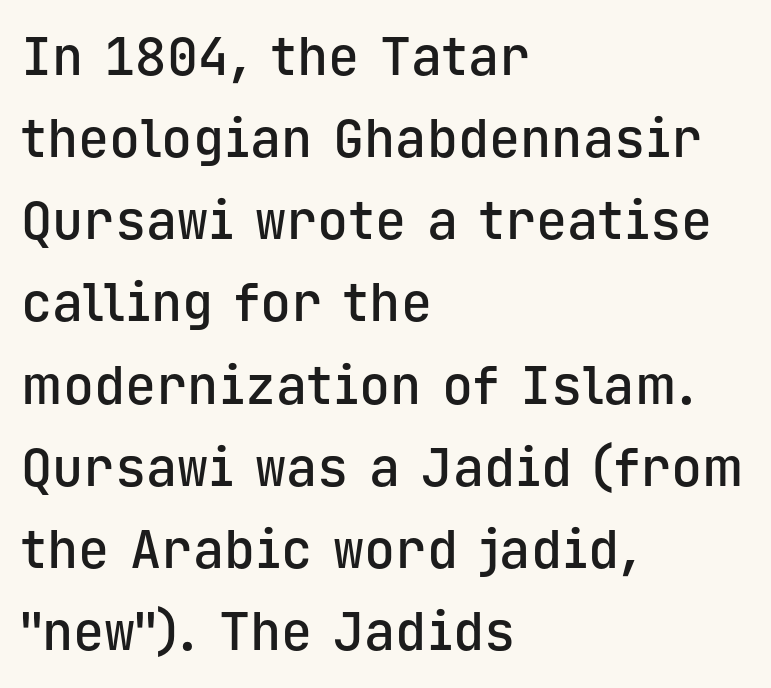
Summary of weight: moderately heavy, a semibold. This is the regular roman posture of the typeface. The characters display no serif detailing; their extremities are plain. No extra tracking has been applied to these lines.
